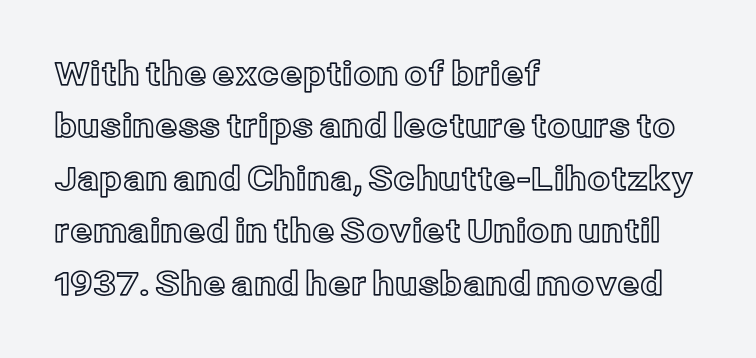
No italicization has been applied; the sample stays upright. Underlining? Definitely not there. Caption: multi-line text, flush left, ragged right. Here the designer chose a conventional face with non-uniform glyph widths. Compared with typical paragraphs, the rows here are spaced about the same.
